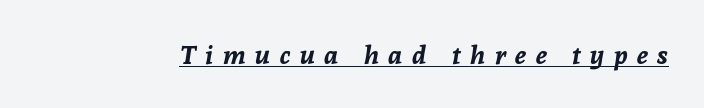
The image shows 26 px bold type, italic (leaning right); set unusually wide letter spacing (+0.37 em), underlined.
